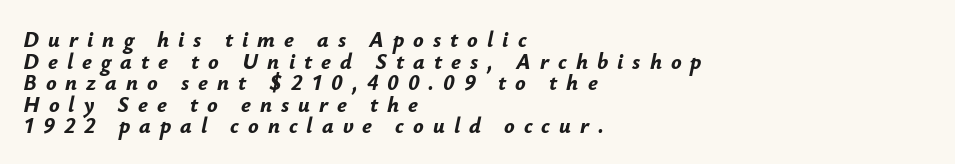
Q: Is the text bold? A: Yes.
Q: Is the text italic (slanted)? A: Yes, it leans right by about 12 degrees.
Q: Is the text underlined? A: No.
Q: How is the paragraph aligned? A: Left-aligned.
Q: Is the spacing between letters normal or unusually wide? A: Unusually wide.
Q: Is the spacing between lines tight, normal or loose? A: Tight.
